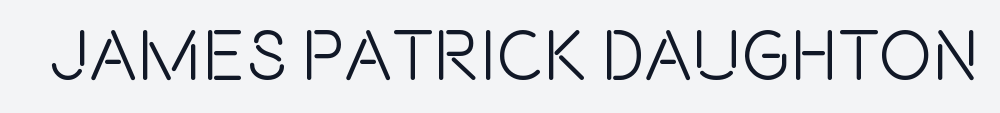
The lettering holds an erect, upright posture throughout. The area under the type is left untouched. Characters follow at the spacing the type designer built in. Spacing verdict: proportional, widths tailored to each character. In terms of letterform style, serifs are entirely absent.
